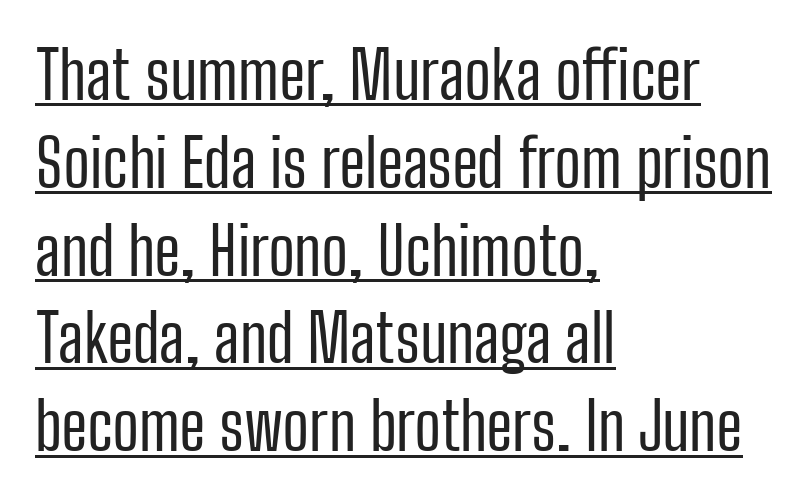
Q: Is the text bold? A: No.
Q: Is the text italic (slanted)? A: No, it is upright.
Q: Is the typeface a serif or a sans-serif typeface? A: Sans-serif.
Q: Is the text underlined? A: Yes.
Q: How is the paragraph aligned? A: Left-aligned.
Q: Is the spacing between letters normal or unusually wide? A: Normal.
Q: Is the spacing between lines tight, normal or loose? A: Normal.
Q: Width (condensed, normal, or wide)? A: Condensed.
Q: Stroke contrast? A: Low.
Q: x-height? A: Medium.
Q: Monospaced? A: No.
